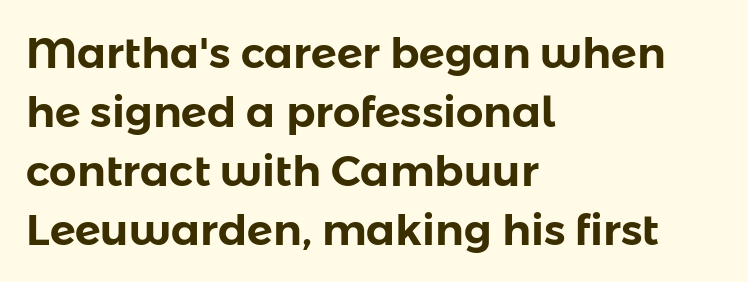
Q: Is the text italic (slanted)? A: No, it is upright.
Q: Is the typeface a serif or a sans-serif typeface? A: Sans-serif.
Q: Is the text underlined? A: No.
Q: How is the paragraph aligned? A: Left-aligned.
Q: Is the spacing between letters normal or unusually wide? A: Normal.
Q: Is the spacing between lines tight, normal or loose? A: Normal.
Q: Width (condensed, normal, or wide)? A: Normal.
Q: Stroke contrast? A: Low.
Q: x-height? A: Medium.
Q: Monospaced? A: No.
